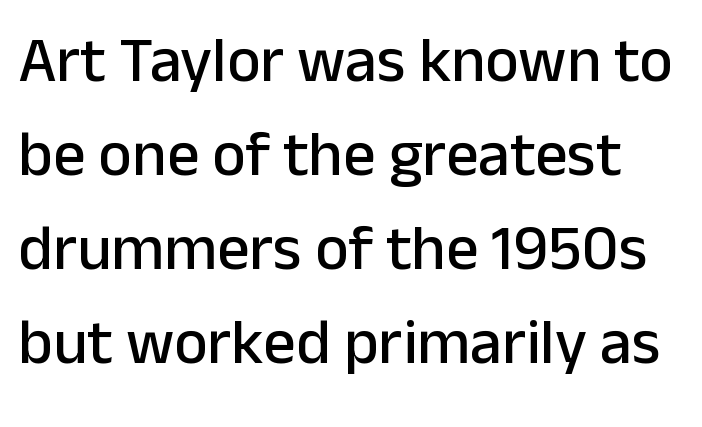
{"serif": "no", "italic": "no", "width": "normal", "stroke_contrast": "low", "x_height": "medium", "monospaced": "no", "underline": "no", "line_spacing": "normal", "line_spacing_ratio": 1.47, "letter_spacing": "normal", "letter_spacing_em": 0.0, "glyph_px": 64}
